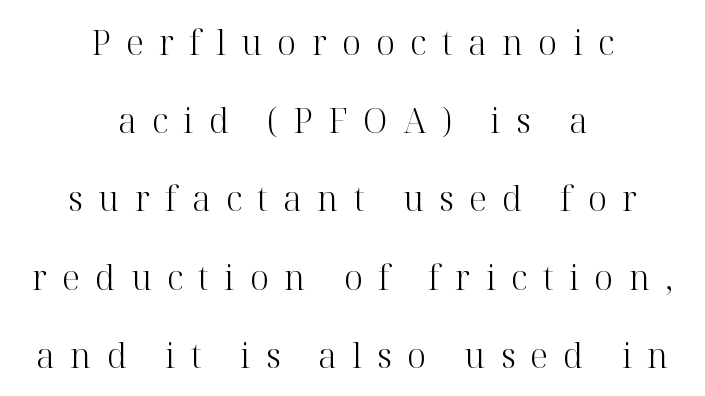
{"serif": "yes", "italic": "no", "bold": "no", "weight": "light", "width": "normal", "stroke_contrast": "high", "x_height": "medium", "monospaced": "no", "underline": "no", "align": "center", "line_spacing": "loose", "line_spacing_ratio": 2.3, "letter_spacing": "wide", "letter_spacing_em": 0.45, "glyph_px": 34}
